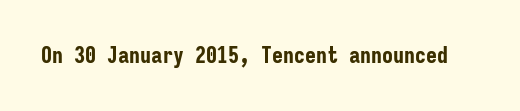
The image shows 22 px bold type, upright; set normal letter spacing, not underlined.
